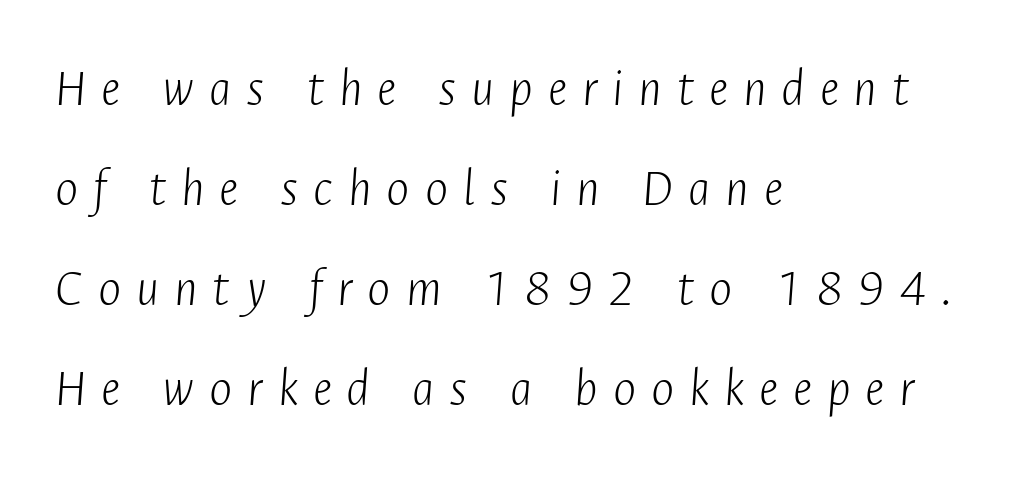
The image shows 55 px light, condensed type, italic (leaning right); set left-aligned, line spacing 1.82x, unusually wide letter spacing (+0.27 em), not underlined; low stroke contrast and a medium x-height.
